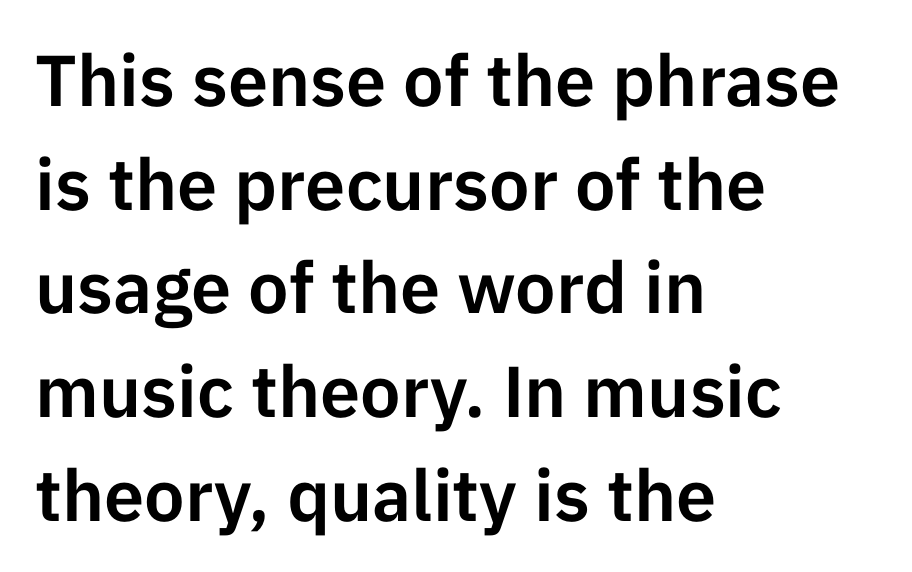
{"serif": "no", "italic": "no", "width": "normal", "stroke_contrast": "low", "x_height": "medium", "monospaced": "no", "underline": "no", "align": "left", "line_spacing": "normal", "line_spacing_ratio": 1.44, "letter_spacing": "normal", "letter_spacing_em": 0.0, "glyph_px": 72}
